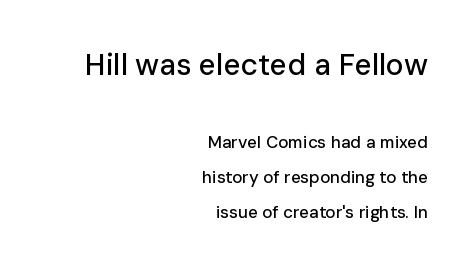
The image shows 30 px sans-serif type, upright; set right-aligned, loose line spacing (2.06x), normal letter spacing, not underlined; the first (top) block is 1.76x larger; low stroke contrast and a medium x-height.
